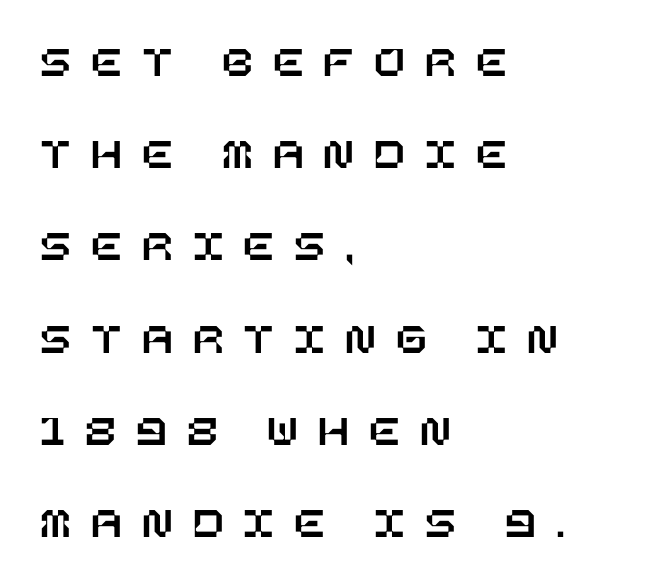
Letter spacing: wide. The foot of each line stays bare and open. The ragged edge is on the right, which tells us the setting is flush left. Rendered with straight, roman letterforms. The space between consecutive lines is lavish.
